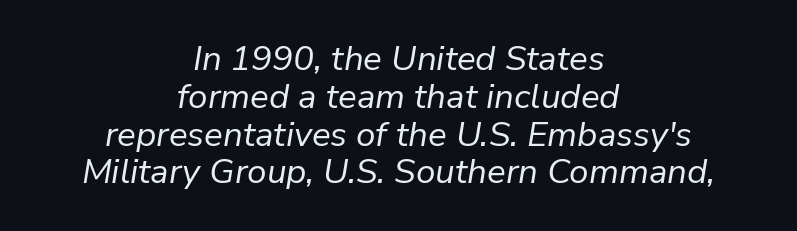
{"italic": "yes", "lean": "right", "slant_degrees": 9, "bold": "no", "weight": "regular", "width": "normal", "stroke_contrast": "low", "x_height": "medium", "monospaced": "no", "underline": "no", "align": "center", "line_spacing": "tight", "line_spacing_ratio": 1.08, "letter_spacing": "normal", "letter_spacing_em": 0.0, "glyph_px": 35}
